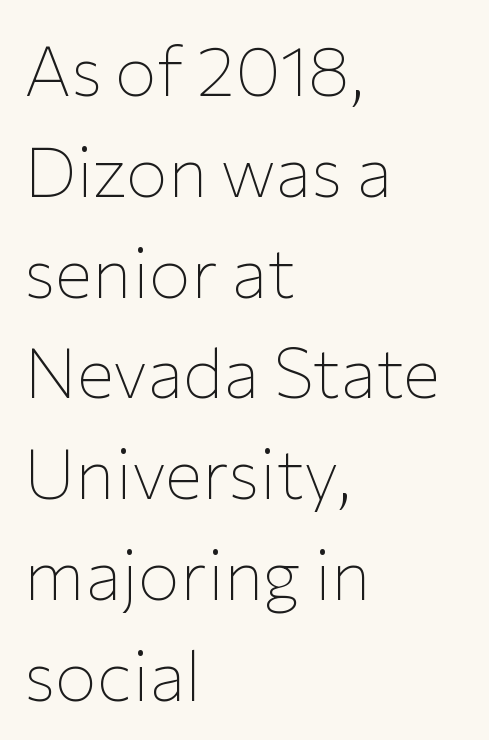
{"serif": "no", "italic": "no", "bold": "no", "weight": "thin", "width": "normal", "stroke_contrast": "low", "x_height": "medium", "monospaced": "no", "underline": "no", "align": "left", "line_spacing": "normal", "line_spacing_ratio": 1.44, "letter_spacing": "normal", "letter_spacing_em": 0.0, "glyph_px": 70}
